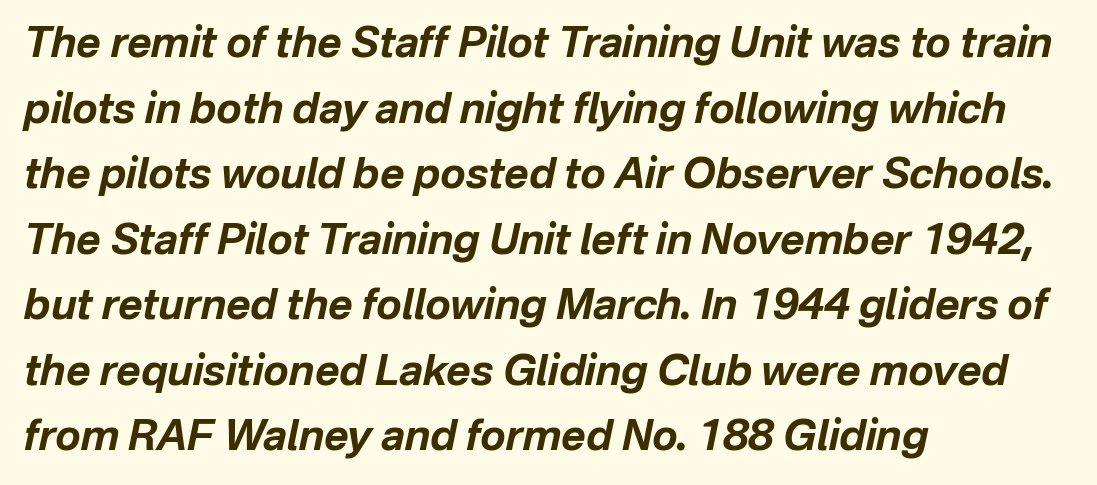
The letters are slanted; this is an italic face. These lines carry a lot of weight — the face is fully bold. These lines are set flush left with a ragged right edge. Varying glyph widths throughout — classic text-font behaviour.
